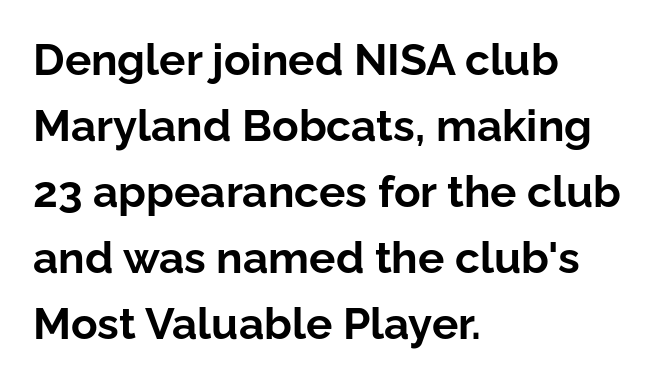
Heavy, bold letterforms. The passage shown has conventional tracking throughout. Quick note: not italic, upright. Is there much room between lines? A standard amount, neither cramped nor airy. If you drew a ruler down the left edge, every line would touch it. The rendering uses natural spacing where letterforms have individual widths.
